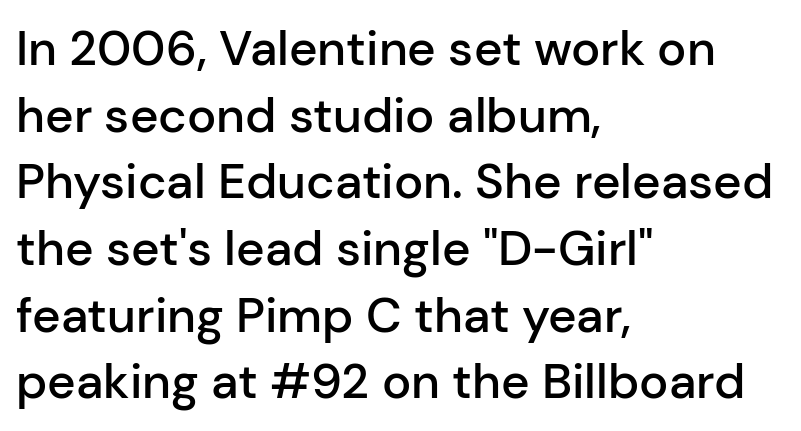
{"serif": "no", "italic": "no", "bold": "semi", "weight": "semibold", "width": "normal", "stroke_contrast": "low", "x_height": "medium", "monospaced": "no", "underline": "no", "align": "left", "line_spacing": "normal", "line_spacing_ratio": 1.36, "letter_spacing": "normal", "letter_spacing_em": 0.0, "glyph_px": 49}
